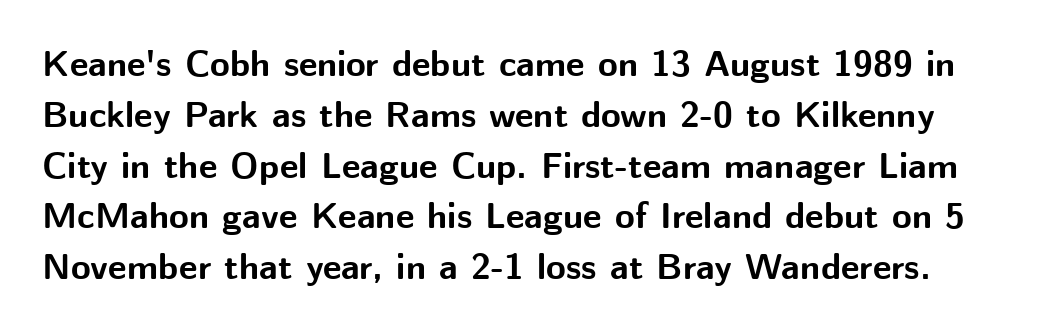
The image shows 36 px bold sans-serif type, upright; set normal line spacing (1.41x), normal letter spacing, not underlined; medium stroke contrast and a medium x-height.
